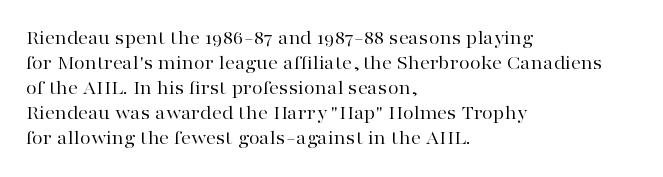
Q: Is the text bold? A: No.
Q: Is the text italic (slanted)? A: No, it is upright.
Q: Is the text underlined? A: No.
Q: How is the paragraph aligned? A: Left-aligned.
Q: Is the spacing between letters normal or unusually wide? A: Normal.
Q: Is the spacing between lines tight, normal or loose? A: Normal.
